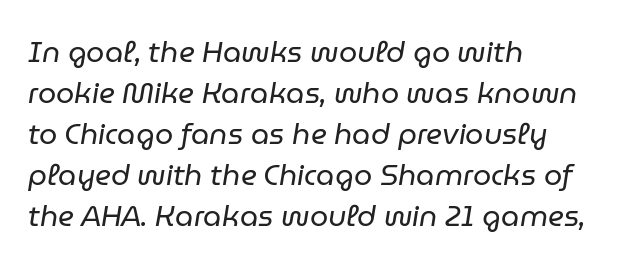
{"italic": "yes", "lean": "right", "slant_degrees": 9, "bold": "no", "weight": "regular", "width": "normal", "stroke_contrast": "low", "x_height": "medium", "monospaced": "no", "underline": "no", "align": "left", "line_spacing": "normal", "line_spacing_ratio": 1.41, "letter_spacing": "normal", "letter_spacing_em": 0.0, "glyph_px": 29}
